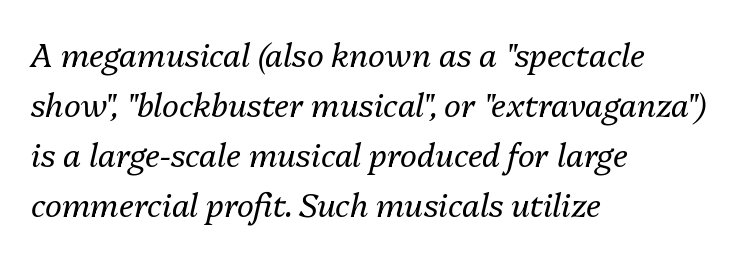
The specimen reads as italic at a glance. Nothing unusual about the tracking: characters are spaced as the font intends. Students, observe: this is what conventionally led text looks like. The characters are drawn with everyday or finer stroke widths.
